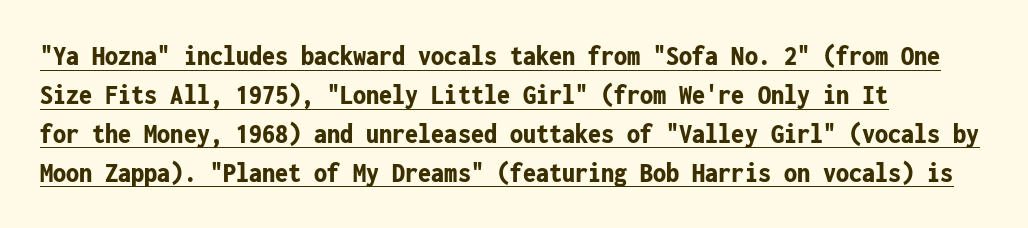
{"serif": "no", "italic": "no", "bold": "yes", "weight": "bold", "width": "condensed", "stroke_contrast": "low", "x_height": "medium", "monospaced": "yes", "underline": "yes", "align": "left", "line_spacing": "normal", "line_spacing_ratio": 1.34, "letter_spacing": "normal", "letter_spacing_em": 0.0, "glyph_px": 29}
